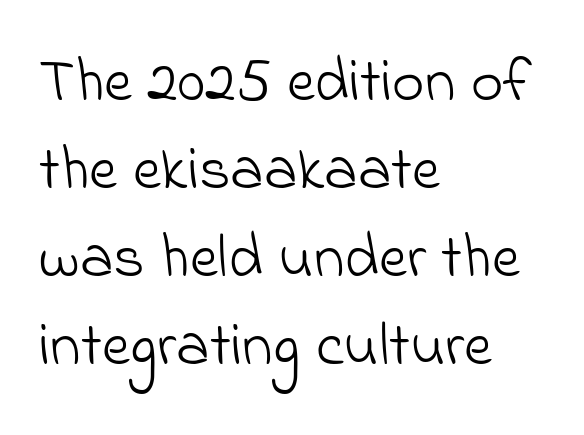
The image shows 62 px light sans-serif type; set left-aligned, normal line spacing (1.42x), normal letter spacing, not underlined; low stroke contrast and a small x-height.
